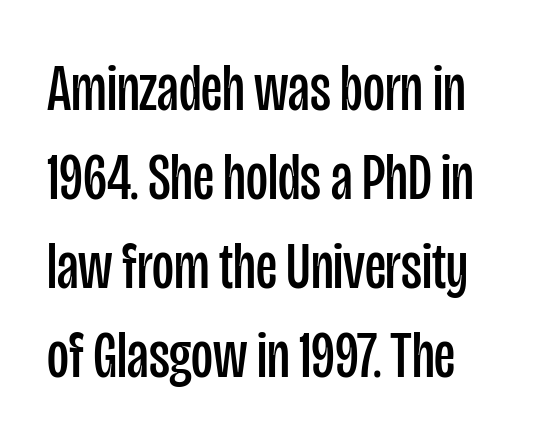
{"serif": "no", "italic": "no", "bold": "no", "weight": "regular", "width": "condensed", "stroke_contrast": "low", "x_height": "large", "monospaced": "no", "underline": "no", "align": "left", "line_spacing": "normal", "line_spacing_ratio": 1.33, "letter_spacing": "normal", "letter_spacing_em": 0.0, "glyph_px": 67}
